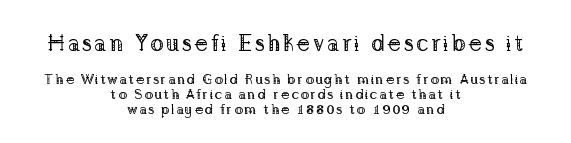
Q: Is the text bold? A: No.
Q: Is the text italic (slanted)? A: No, it is upright.
Q: Is the text underlined? A: No.
Q: How is the paragraph aligned? A: Centered.
Q: Is the spacing between lines tight, normal or loose? A: Tight.
Q: Which block of text is set in a larger size, the first (top) or the second (bottom)? A: The first (top) one.
